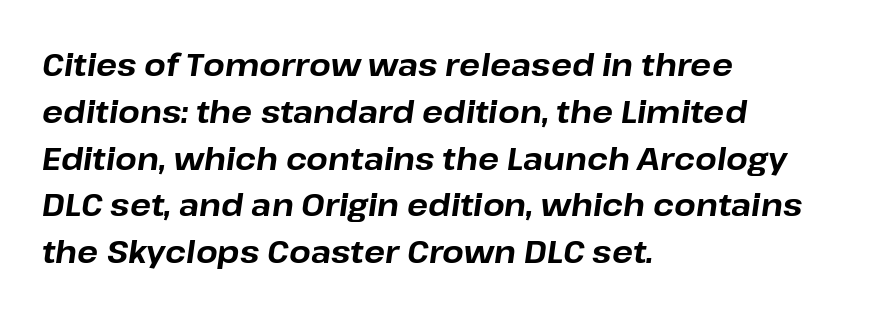
{"italic": "yes", "lean": "right", "slant_degrees": 8, "bold": "yes", "weight": "bold", "width": "normal", "stroke_contrast": "low", "x_height": "medium", "monospaced": "no", "underline": "no", "align": "left", "line_spacing": "normal", "line_spacing_ratio": 1.51, "letter_spacing": "normal", "letter_spacing_em": 0.0, "glyph_px": 31}
